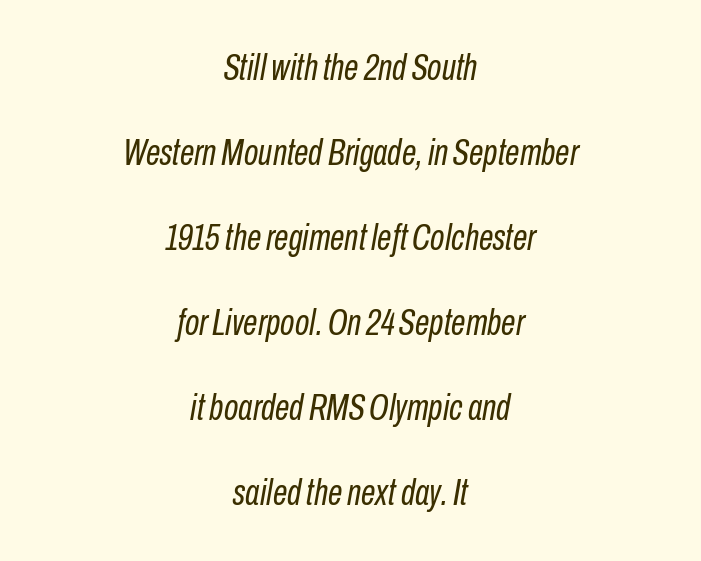
Nobody touched the tracking dial on this one. When letters slant like this, we call the style italic. Neither beginnings nor endings align; midpoints do. The vertical gap from one line to the next is large. The strokes are not fattened; the text isn't bold.
